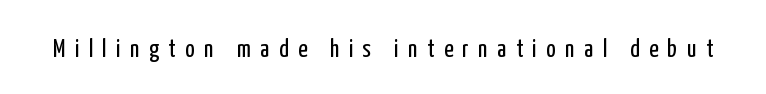
Heft: none added — not bold. Lines of text with bare space underneath. Upright lettering throughout. Here the glyphs are tracked loosely, breaking word shapes into spaced letters.
